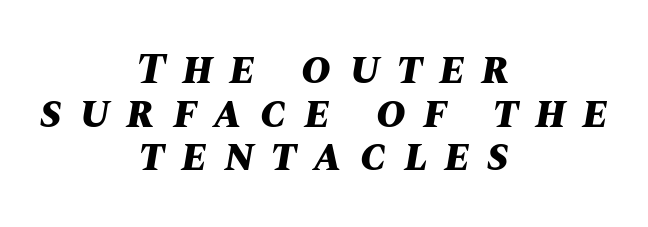
Q: Is the text bold? A: Yes.
Q: Is the text italic (slanted)? A: Yes, it leans right by about 10 degrees.
Q: Is the text underlined? A: No.
Q: How is the paragraph aligned? A: Centered.
Q: Is the spacing between letters normal or unusually wide? A: Unusually wide.
Q: Is the spacing between lines tight, normal or loose? A: Tight.
Q: Width (condensed, normal, or wide)? A: Normal.
Q: Stroke contrast? A: Medium.
Q: x-height? A: Large.
Q: Monospaced? A: No.
